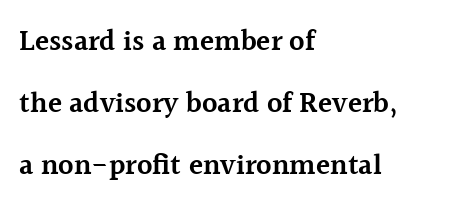
The image shows 29 px semibold serif type, upright; set left-aligned, loose line spacing (2.14x), normal letter spacing, not underlined; a medium x-height.
